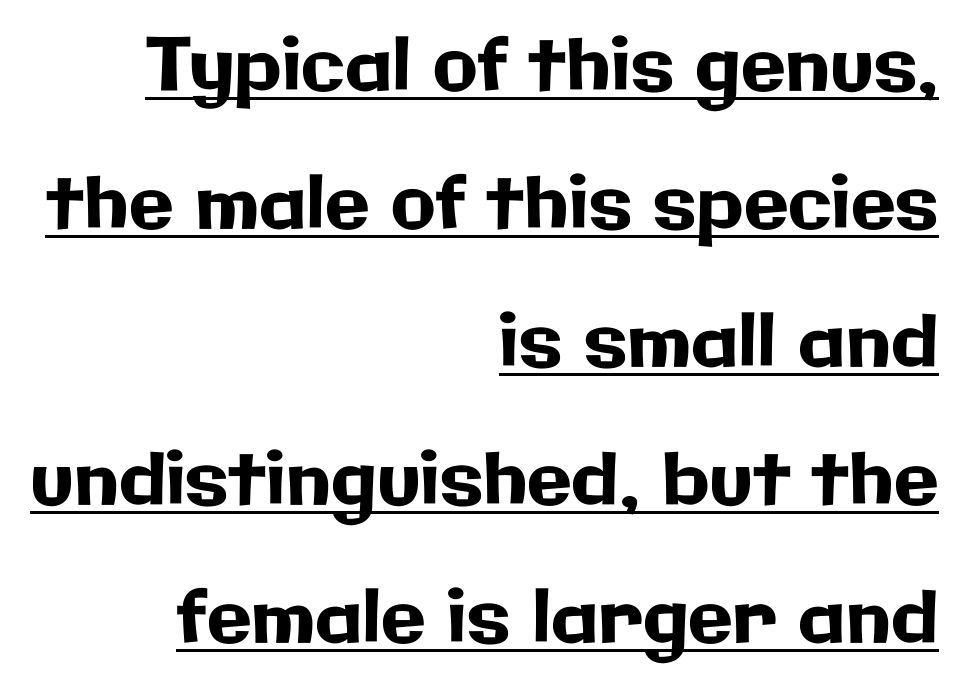
Notice how the passage keeps a crisp vertical edge on the right only. The line texture is even and compact thanks to regular tracking. If you drew a line through each stem, it would be perfectly vertical. Proportional: the letters do not fall into vertical columns. This sample carries an underscore along the baseline area. Serifs: no, the terminals of the letterforms are clean.
